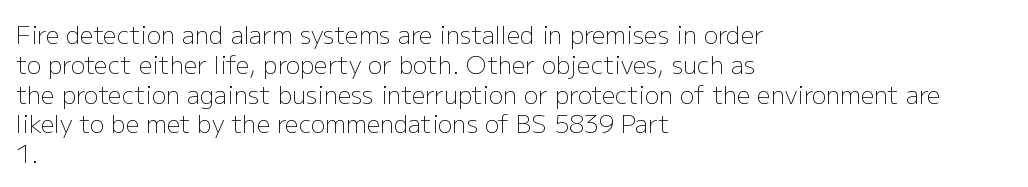
If you drew a line through each stem, it would be perfectly vertical. Tracking value appears to be zero — textbook default spacing. The rag falls on the right side of this text block. The face looks like a standard text weight, possibly lighter. The string is rendered with underlining switched off.
